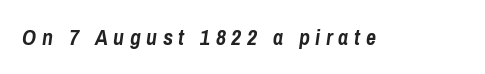
The image shows 22 px bold type, italic (leaning right); set unusually wide letter spacing (+0.25 em), not underlined.
